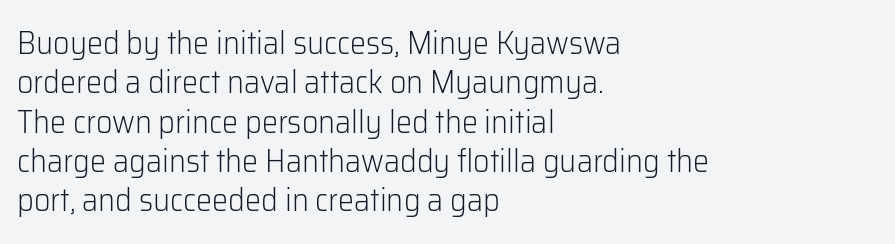
The image shows 32 px light sans-serif type, upright; set left-aligned, line spacing 1.23x, normal letter spacing, not underlined; low stroke contrast and a medium x-height.
